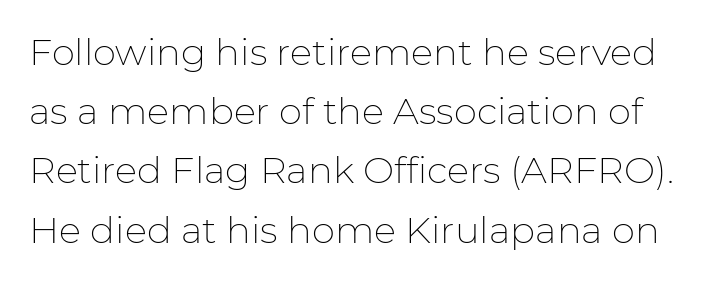
{"serif": "no", "italic": "no", "bold": "no", "weight": "thin", "width": "normal", "stroke_contrast": "low", "x_height": "medium", "monospaced": "no", "underline": "no", "line_spacing": "normal", "line_spacing_ratio": 1.6, "letter_spacing": "normal", "letter_spacing_em": 0.0, "glyph_px": 37}
